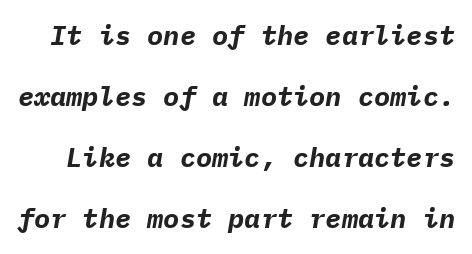
The image shows 27 px bold type, italic (leaning right); set loose line spacing (2.26x), normal letter spacing, not underlined.
